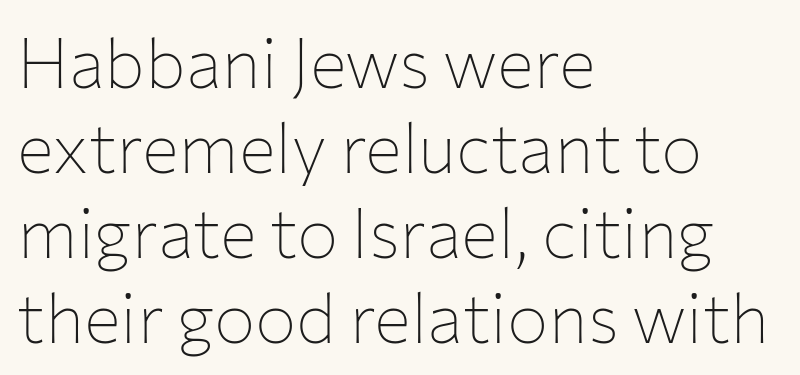
The image shows 69 px thin sans-serif type, upright; set left-aligned, line spacing 1.23x, normal letter spacing, not underlined; low stroke contrast and a medium x-height.
